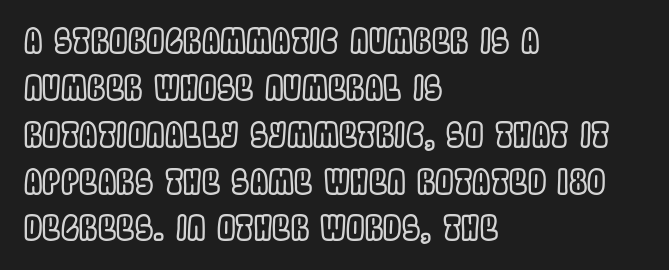
This sample uses plain, unmodified letter spacing. Is this a fixed-width face? No — the glyphs have proportional, varying widths. One glance says typical: line gaps are just what's usual. These lines stack with their left ends in a neat column. The passage shown is not underscored anywhere. Does the lettering tilt? It doesn't — this is upright.
